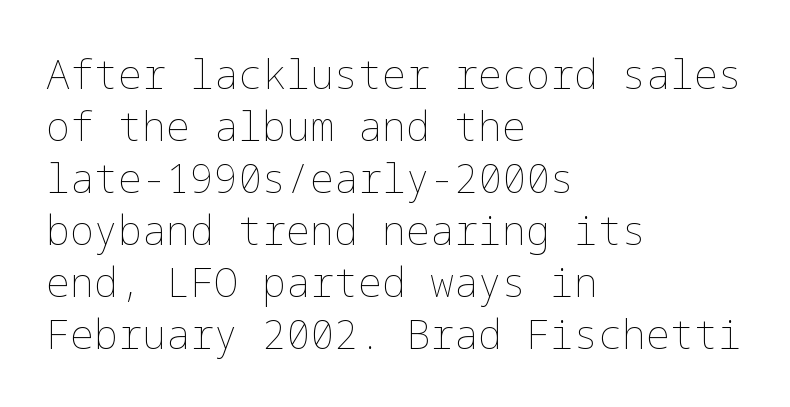
The image shows 40 px thin type, upright; set left-aligned, normal line spacing (1.3x), normal letter spacing, not underlined; low stroke contrast and a medium x-height.
